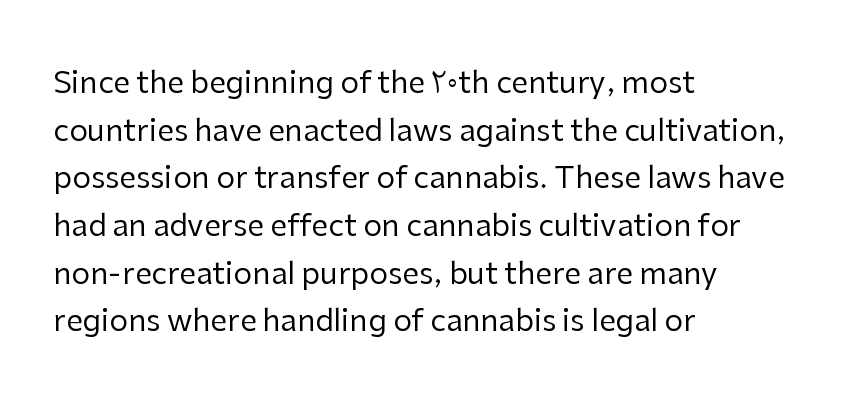
{"serif": "no", "italic": "no", "bold": "no", "weight": "regular", "width": "normal", "stroke_contrast": "low", "x_height": "medium", "monospaced": "no", "underline": "no", "align": "left", "line_spacing": "normal", "line_spacing_ratio": 1.59, "letter_spacing": "normal", "letter_spacing_em": 0.0, "glyph_px": 30}
